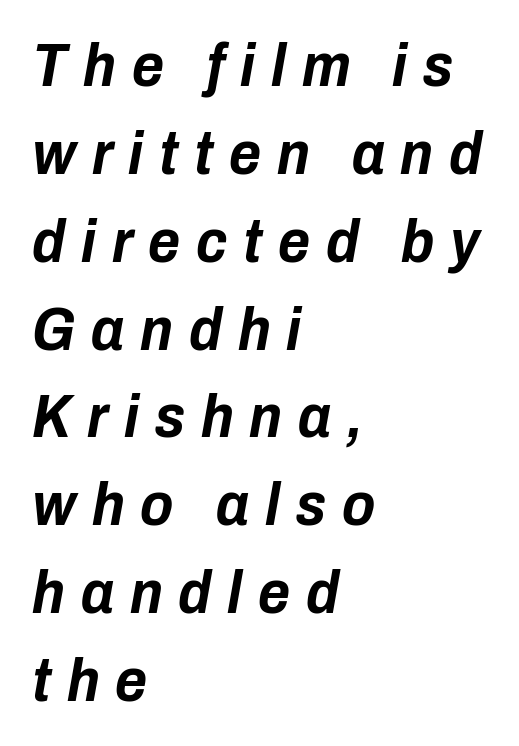
The image shows 61 px bold, condensed type, italic (leaning right); set left-aligned, normal line spacing (1.44x), unusually wide letter spacing (+0.26 em), not underlined; low stroke contrast and a medium x-height.
